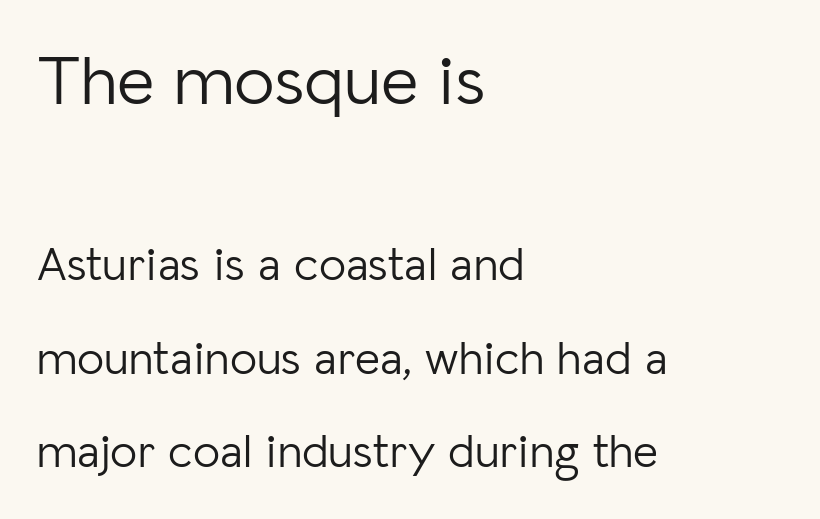
Q: Is the text bold? A: No.
Q: Is the text italic (slanted)? A: No, it is upright.
Q: Is the typeface a serif or a sans-serif typeface? A: Sans-serif.
Q: Is the text underlined? A: No.
Q: How is the paragraph aligned? A: Left-aligned.
Q: Is the spacing between letters normal or unusually wide? A: Normal.
Q: Is the spacing between lines tight, normal or loose? A: Loose.
Q: Which block of text is set in a larger size, the first (top) or the second (bottom)? A: The first (top) one.
Q: Width (condensed, normal, or wide)? A: Normal.
Q: Stroke contrast? A: Low.
Q: x-height? A: Medium.
Q: Monospaced? A: No.
